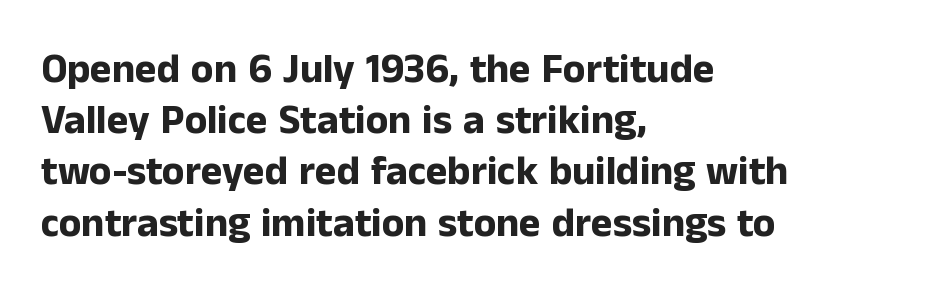
{"serif": "no", "italic": "no", "bold": "yes", "weight": "bold", "width": "normal", "stroke_contrast": "low", "x_height": "medium", "monospaced": "no", "underline": "no", "align": "left", "line_spacing": "normal", "line_spacing_ratio": 1.25, "letter_spacing": "normal", "letter_spacing_em": 0.0, "glyph_px": 41}
